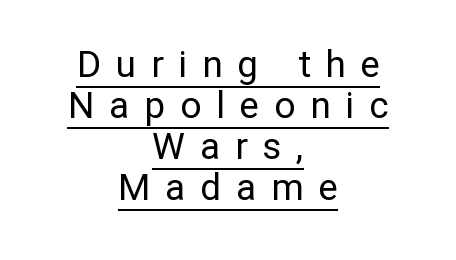
The image shows 37 px regular-weight sans-serif type, upright; set centered, tight line spacing (1.11x), unusually wide letter spacing (+0.4 em), underlined; low stroke contrast and a medium x-height.
